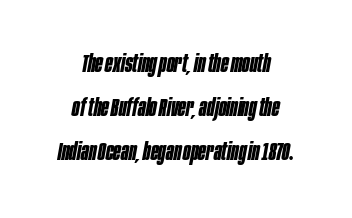
Observe the lean: these are italic letterforms. Anything drawn beneath the words? Only blank space. Characters follow at the spacing the type designer built in. These lines carry a lot of weight — the face is fully bold. The paragraph shown floats in the horizontal middle.
